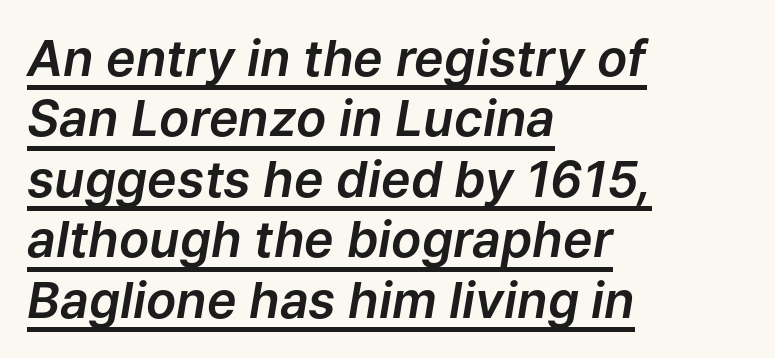
The image shows 50 px text type, italic (leaning right); set left-aligned, line spacing 1.21x, normal letter spacing, underlined; low stroke contrast and a medium x-height.
